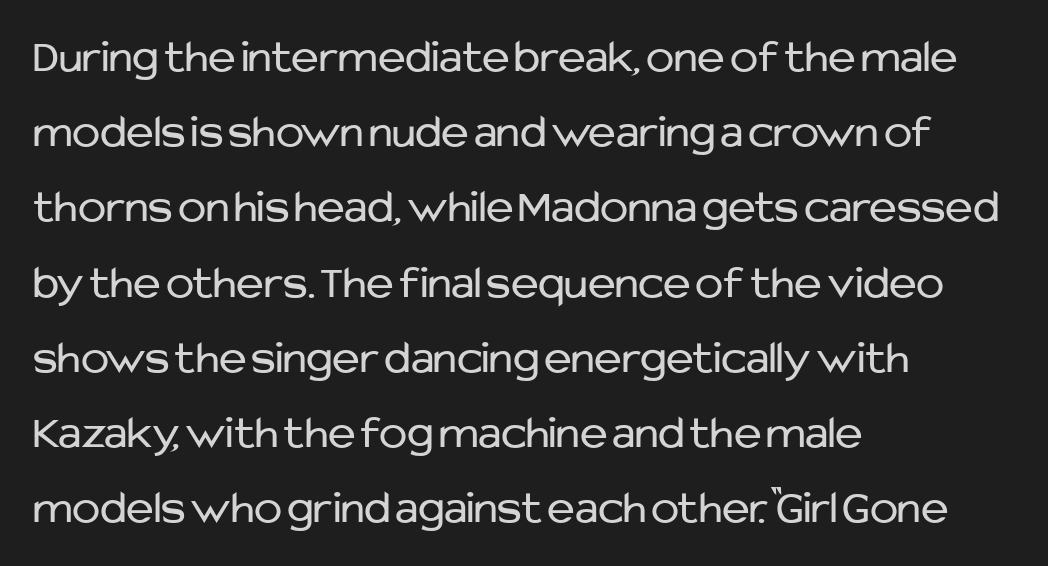
{"serif": "no", "italic": "no", "bold": "no", "weight": "regular", "width": "normal", "stroke_contrast": "low", "x_height": "medium", "monospaced": "no", "underline": "no", "align": "left", "line_spacing": "normal", "line_spacing_ratio": 1.6, "letter_spacing": "normal", "letter_spacing_em": 0.0, "glyph_px": 47}
